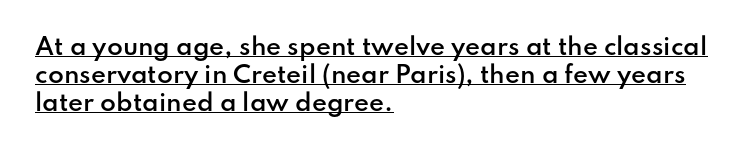
Compared with a centered layout, this one pins lines to the left instead. Nothing unusual about the tracking: characters are spaced as the font intends. The face used here is a semibold: visibly heavier than regular, lighter than bold. Posture: vertical. This rendering features underlined lettering.
